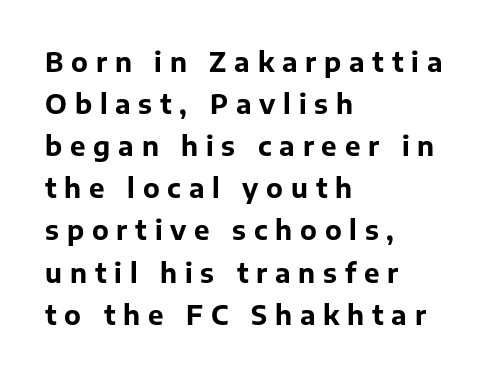
The image shows 26 px bold type, upright; set left-aligned, normal line spacing (1.62x), unusually wide letter spacing (+0.3 em), not underlined.
